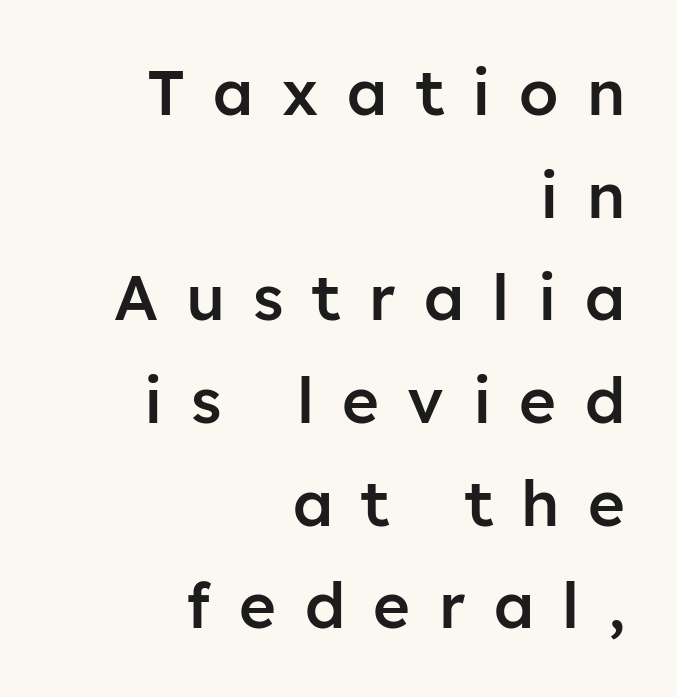
Students, note that the glyphs here are deliberately spaced far apart. I'd describe the lettering as semibold — firm but not a full bold. Looks like regular typesetting: each glyph gets only the width it needs. The lettering holds an erect, upright posture throughout. These lines sit exactly where default settings would place them. In terms of letterform style, serifs are entirely absent.
